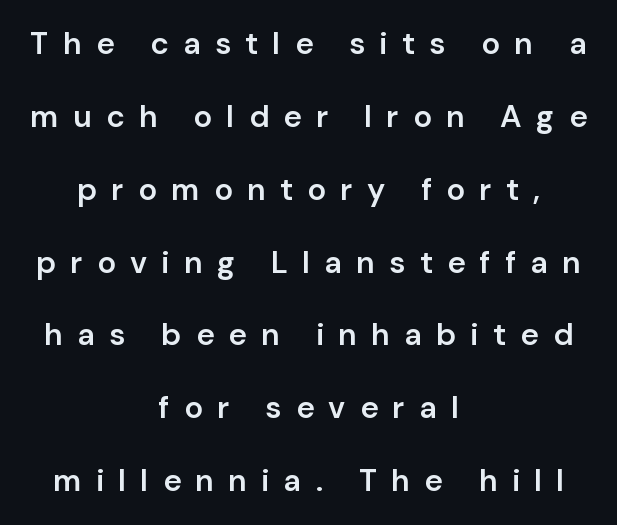
Baseline-to-baseline distance is far greater than the letter height. Spacing verdict: proportional, widths tailored to each character. Look at the bottom of the vertical strokes: they stop flat, with no serifs. A typesetter would mark this as roman, not italic.
